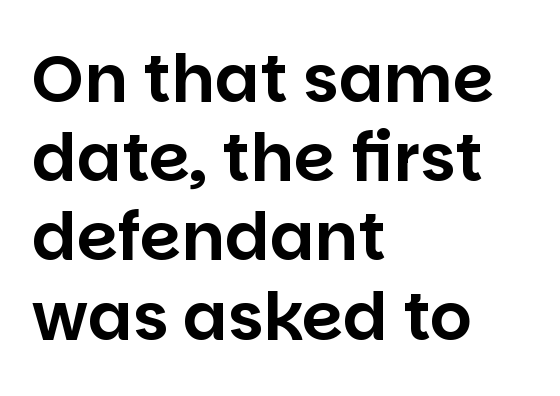
Look at the tracking — it's just the regular setting, nothing added. Regarding serifs, this sample does without them. Rendered with straight, roman letterforms. Each letter keeps its own natural width here, so spacing adapts to shape. Underline: absent. In CSS terms this would be text-align: left.
